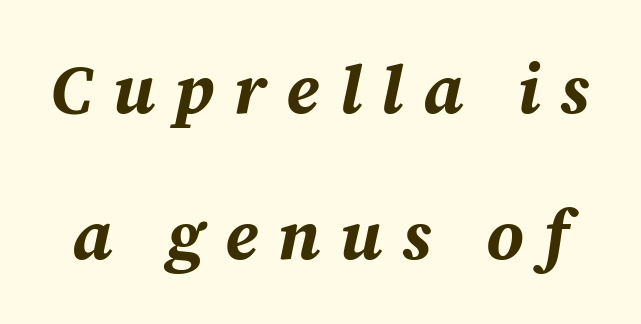
The image shows 68 px bold type, italic (leaning right); set loose line spacing (2.14x), unusually wide letter spacing (+0.29 em), not underlined; medium stroke contrast and a medium x-height.
